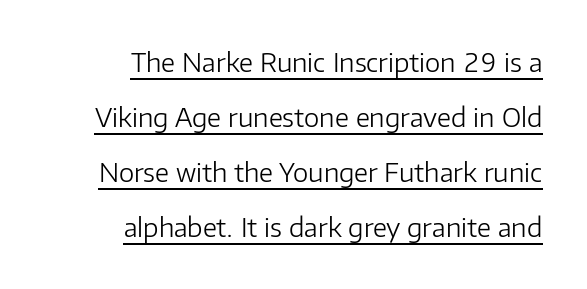
{"italic": "no", "bold": "no", "underline": "yes", "align": "right", "line_spacing": "loose", "line_spacing_ratio": 2.12, "letter_spacing": "normal", "letter_spacing_em": 0.0, "glyph_px": 26}
